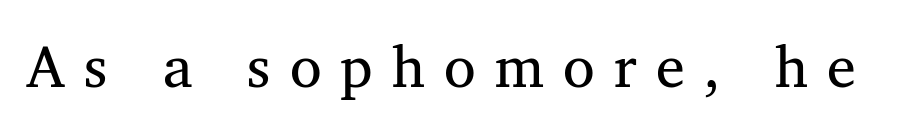
The image shows 58 px regular-weight serif type, upright; set unusually wide letter spacing (+0.33 em), not underlined; medium stroke contrast and a medium x-height.
